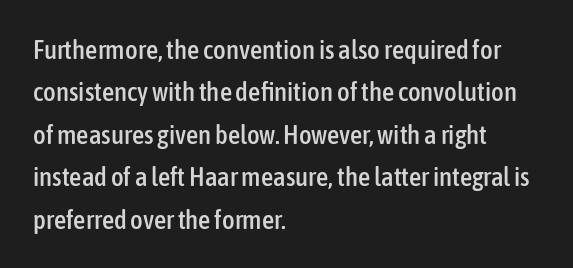
Successive baselines arrive at the customary interval. Tall strokes in this sample are plumb rather than angled. Where is the straight margin? On the left. Lines of text with bare space underneath. Each word holds together tightly as a unit, with standard inter-letter gaps.
